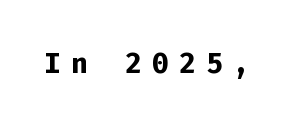
{"serif": "no", "italic": "no", "bold": "yes", "weight": "semibold", "width": "normal", "stroke_contrast": "low", "x_height": "medium", "monospaced": "yes", "underline": "no", "letter_spacing": "wide", "letter_spacing_em": 0.25, "glyph_px": 40}
